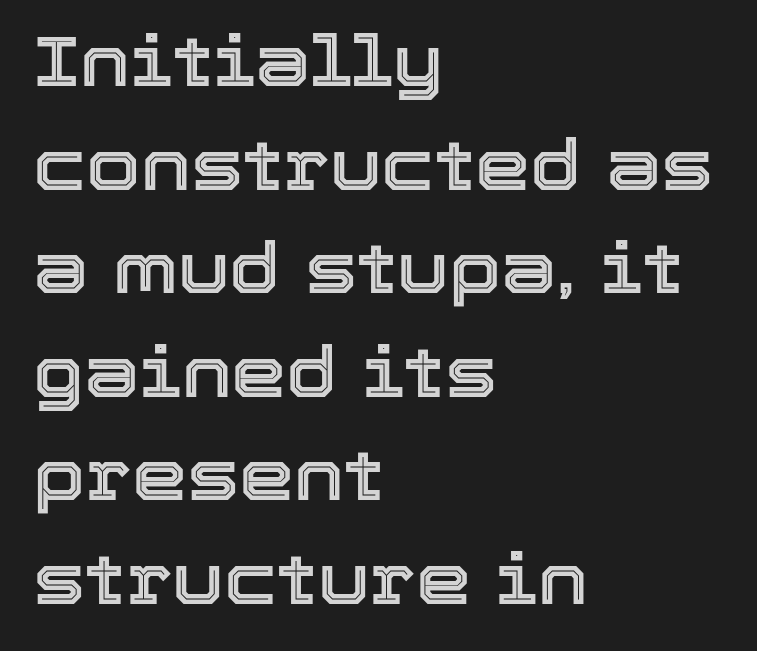
{"italic": "no", "width": "normal", "x_height": "medium", "monospaced": "no", "underline": "no", "align": "left", "line_spacing": "normal", "line_spacing_ratio": 1.48, "letter_spacing": "normal", "letter_spacing_em": 0.0, "glyph_px": 70}
